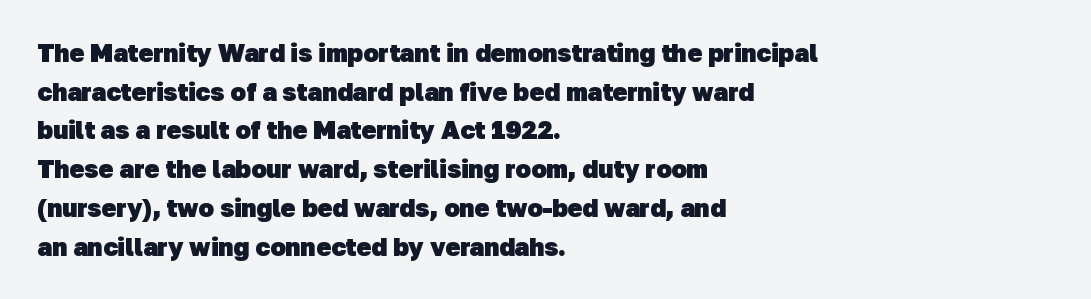
{"bold": "yes", "underline": "no", "align": "left", "line_spacing": "normal", "line_spacing_ratio": 1.55, "letter_spacing": "normal", "letter_spacing_em": 0.0, "glyph_px": 25}
